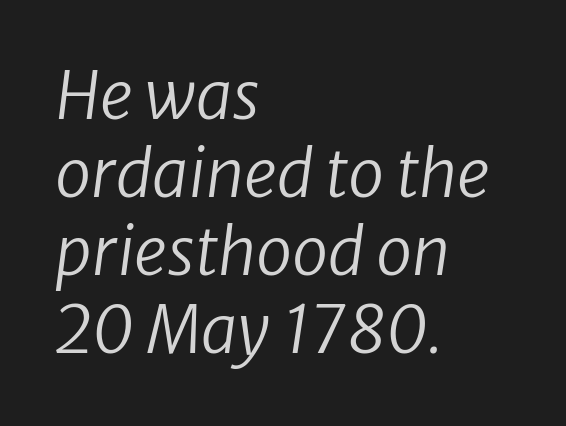
Summary of weight: not heavy and not bold. Slanted lettering throughout. The letters advance in unequal steps, a hallmark of proportional type. Casual observation: everything's shoved over to the left. The letters sit at their default tracking, neither squeezed nor spread. Any mark beneath the type? The region is blank.
